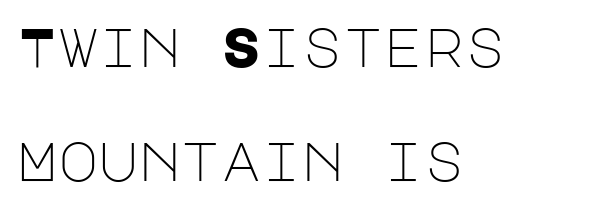
Letter spacing: default. Descender tails drop into unmarked territory. This sample is left-justified, so line endings fall wherever the words run out. Ink coverage per letter is moderate at most.
